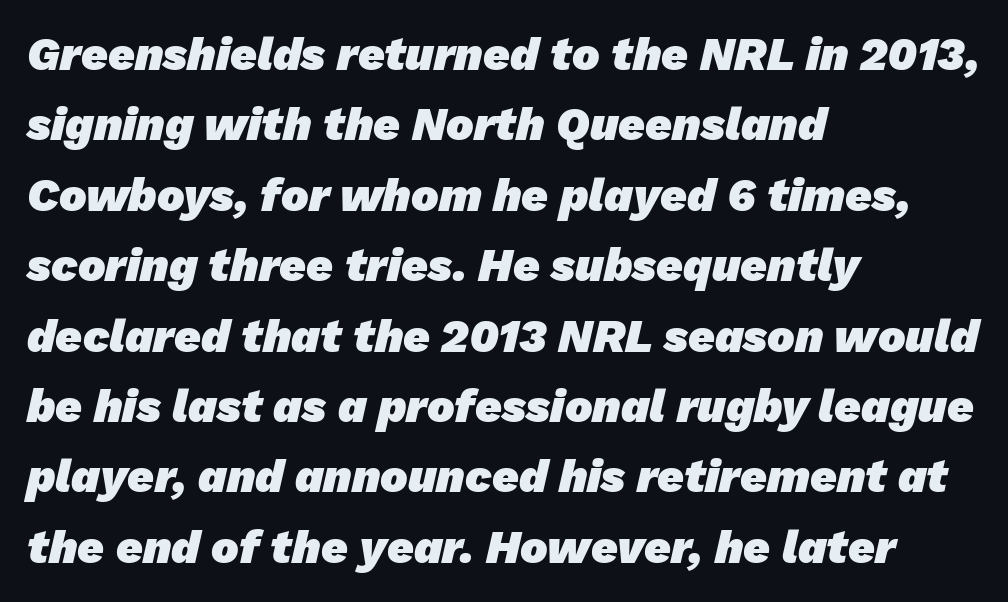
{"serif": "no", "bold": "yes", "weight": "heavy", "width": "normal", "stroke_contrast": "low", "x_height": "medium", "monospaced": "no", "underline": "no", "align": "left", "line_spacing": "normal", "line_spacing_ratio": 1.53, "letter_spacing": "normal", "letter_spacing_em": 0.0, "glyph_px": 46}
